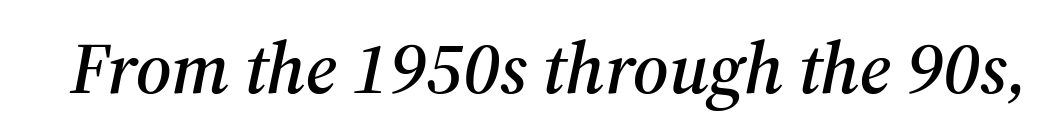
Q: Is the text italic (slanted)? A: Yes, it leans right by about 12 degrees.
Q: Is the typeface a serif or a sans-serif typeface? A: Serif.
Q: Is the text underlined? A: No.
Q: Is the spacing between letters normal or unusually wide? A: Normal.
Q: Width (condensed, normal, or wide)? A: Normal.
Q: Stroke contrast? A: Medium.
Q: x-height? A: Medium.
Q: Monospaced? A: No.
